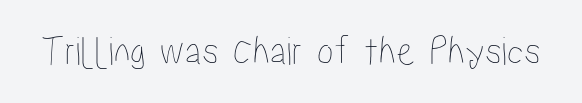
The image shows 42 px condensed type, upright; set normal letter spacing, not underlined; low stroke contrast and a medium x-height.
